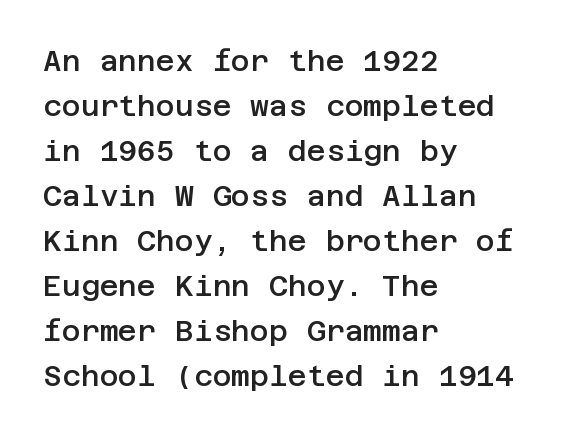
The image shows 29 px semibold sans-serif type, upright; set left-aligned, normal line spacing (1.55x), normal letter spacing, not underlined; low stroke contrast and a large x-height.
